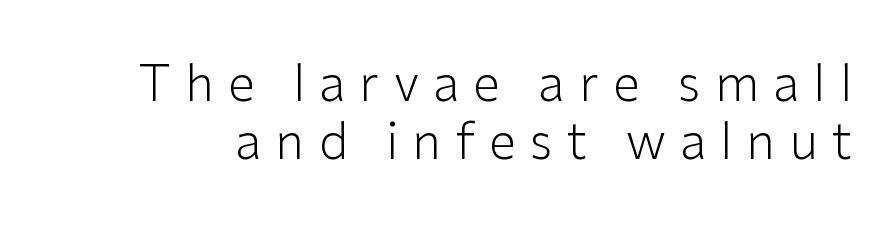
The letters stand upright; this is a roman face. A quiet, ordinary-to-light weight characterises the typeface. Bare-footed words on every line. How are the letters spaced? Widely, with obvious added tracking. Varying glyph widths throughout — classic text-font behaviour.
